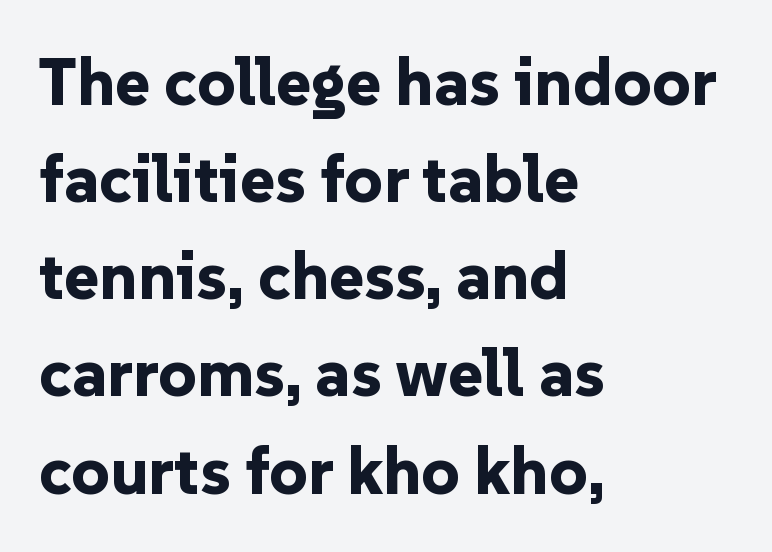
{"serif": "no", "italic": "no", "bold": "yes", "weight": "bold", "width": "normal", "stroke_contrast": "low", "x_height": "medium", "monospaced": "no", "underline": "no", "align": "left", "line_spacing": "normal", "line_spacing_ratio": 1.45, "letter_spacing": "normal", "letter_spacing_em": 0.0, "glyph_px": 67}
